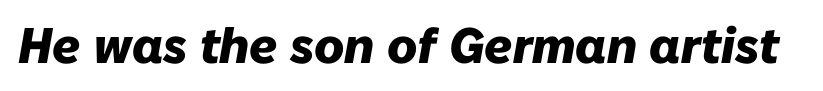
Q: Is the text bold? A: Yes.
Q: Is the text italic (slanted)? A: Yes, it leans right by about 10 degrees.
Q: Is the text underlined? A: No.
Q: Is the spacing between letters normal or unusually wide? A: Normal.
Q: Width (condensed, normal, or wide)? A: Normal.
Q: Stroke contrast? A: Low.
Q: x-height? A: Medium.
Q: Monospaced? A: No.
